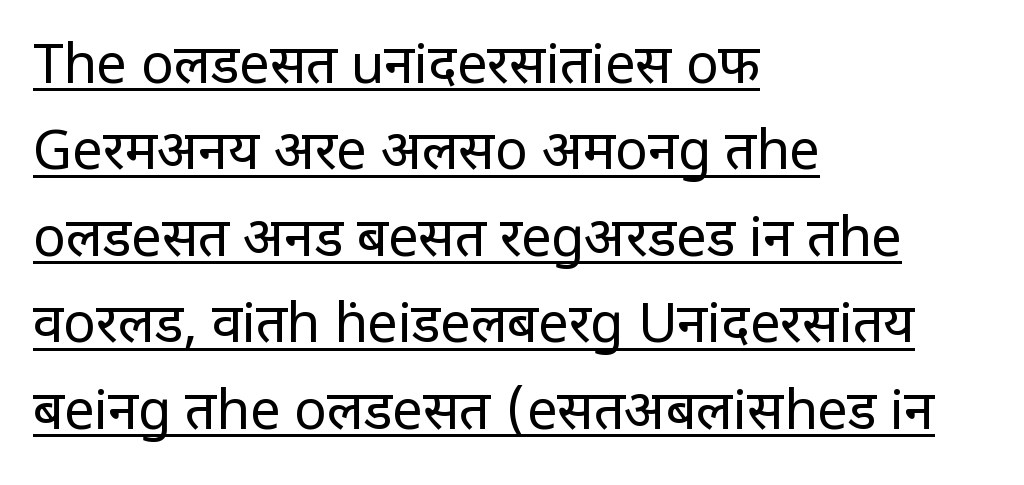
Q: Is the text bold? A: No.
Q: Is the text italic (slanted)? A: No, it is upright.
Q: Is the typeface a serif or a sans-serif typeface? A: Sans-serif.
Q: Is the text underlined? A: Yes.
Q: How is the paragraph aligned? A: Left-aligned.
Q: Is the spacing between letters normal or unusually wide? A: Normal.
Q: Is the spacing between lines tight, normal or loose? A: Normal.
Q: Width (condensed, normal, or wide)? A: Condensed.
Q: Stroke contrast? A: Low.
Q: x-height? A: Large.
Q: Monospaced? A: No.
